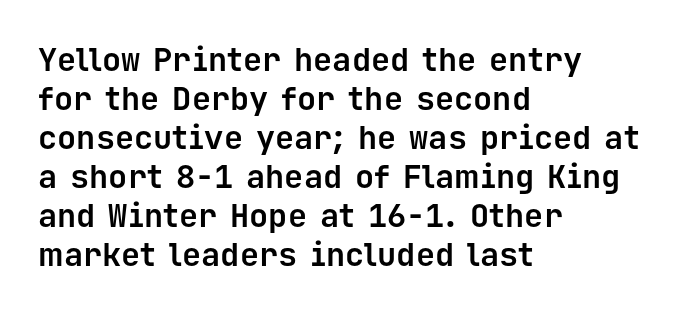
The image shows 32 px bold sans-serif type, upright, monospaced; set left-aligned, line spacing 1.22x, normal letter spacing, not underlined; low stroke contrast and a medium x-height.
